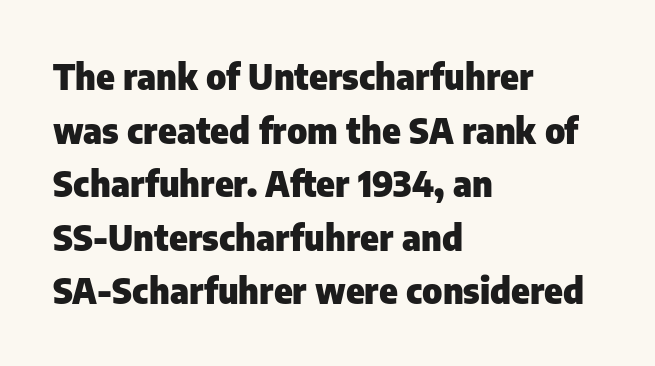
The lettering stays uniformly vertical, giving the passage a roman look. Stroke terminals: plain, sans-serif. If you drew a ruler down the left edge, every line would touch it. Tracking here is standard; glyphs follow each other at the usual distance. Spacing verdict: proportional, widths tailored to each character. The typesetting leans heavy: a genuine bold.
